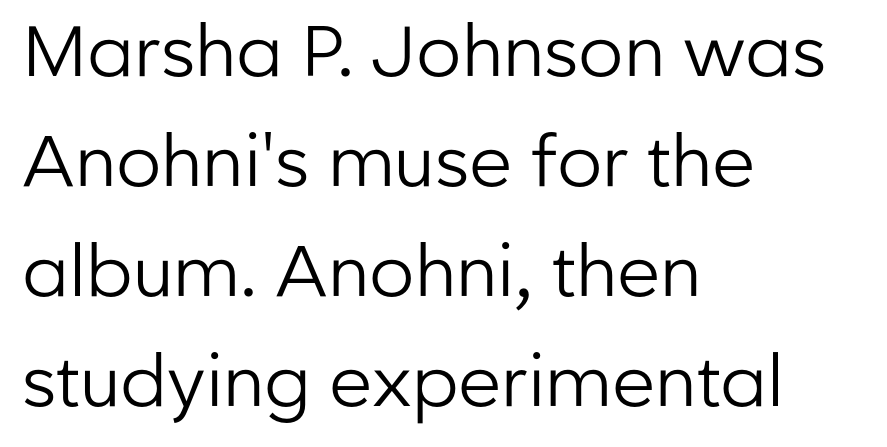
Leading matches the norm, producing a regular column. The area under the type is left untouched. Posture: vertical. Observe the absence of serifs on each vertical stroke in this sample. Does the copy run flush right? No — it runs flush left.
